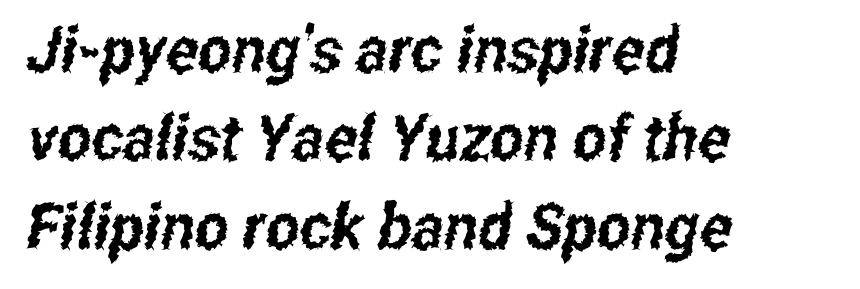
The face used here is proportionally spaced, like ordinary book or web type. What stands out about the letter spacing? Nothing — it is the standard amount. Normally led — the rows are evenly, conventionally spaced. Observe the absence of serifs on each vertical stroke in this sample. Bare-footed words on every line.
